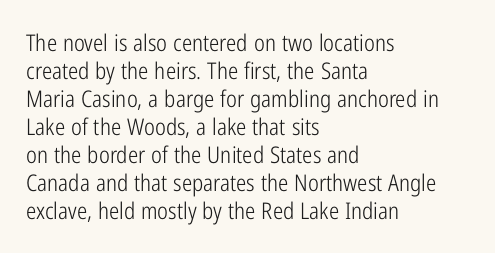
Every stem runs plumb, perpendicular to the baseline. Layout note: lines flush left. Decoration check: the copy has no underline. Short note: letters normally spaced.
